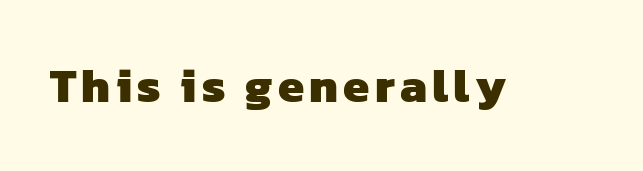
{"serif": "no", "bold": "yes", "weight": "heavy", "width": "normal", "stroke_contrast": "low", "x_height": "medium", "monospaced": "no", "underline": "no", "glyph_px": 47}
